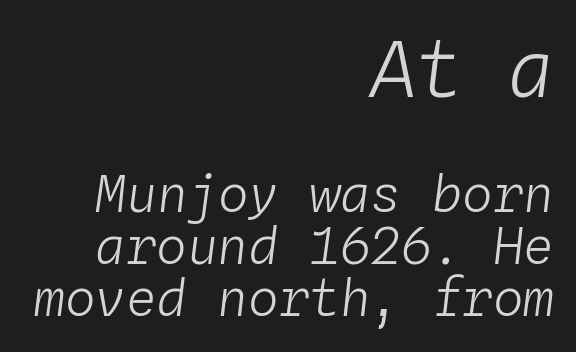
{"italic": "yes", "lean": "right", "slant_degrees": 4, "bold": "no", "weight": "light", "width": "normal", "stroke_contrast": "low", "x_height": "medium", "monospaced": "yes", "underline": "no", "align": "right", "line_spacing": "tight", "line_spacing_ratio": 1.02, "letter_spacing": "normal", "letter_spacing_em": 0.0, "larger_block": "first", "size_ratio": 1.51, "glyph_px": 77}
